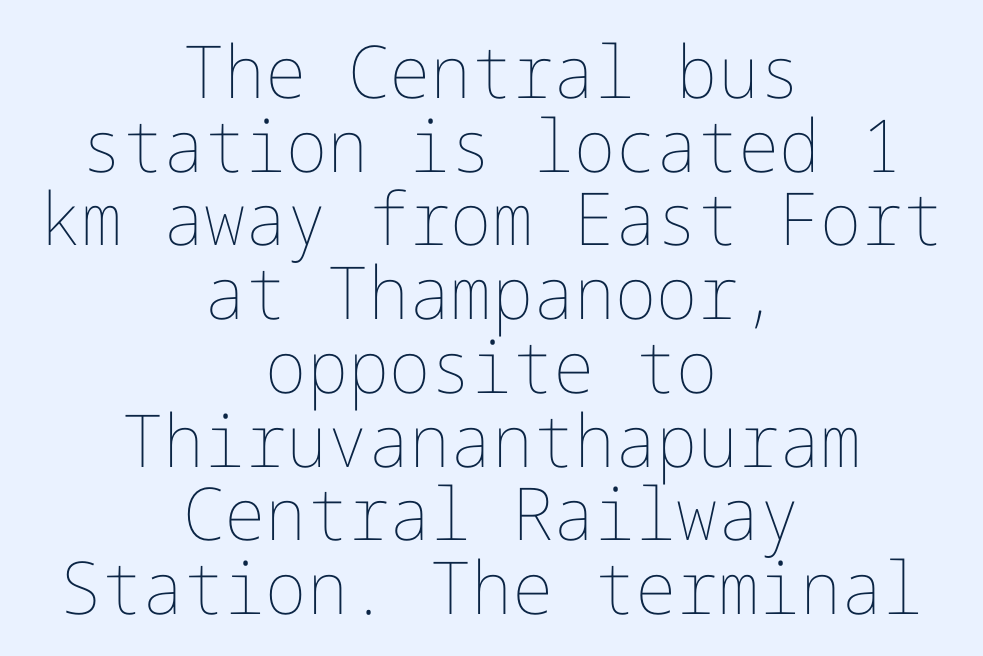
Q: Is the text bold? A: No.
Q: Is the text italic (slanted)? A: No, it is upright.
Q: Is the text underlined? A: No.
Q: How is the paragraph aligned? A: Centered.
Q: Is the spacing between letters normal or unusually wide? A: Normal.
Q: Is the spacing between lines tight, normal or loose? A: Tight.
Q: Width (condensed, normal, or wide)? A: Normal.
Q: Stroke contrast? A: Low.
Q: x-height? A: Medium.
